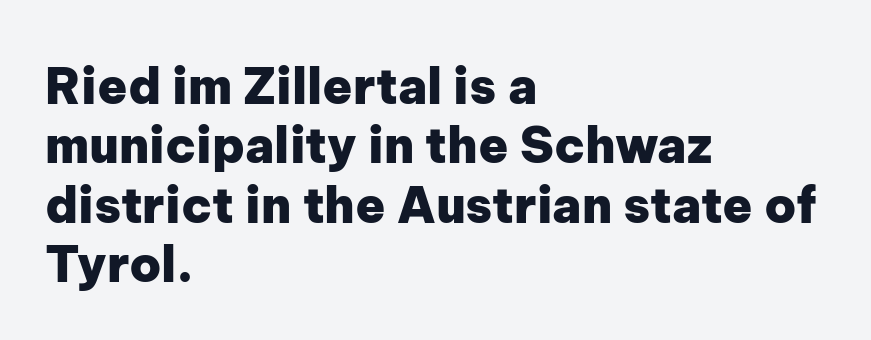
Q: Is the text bold? A: Yes.
Q: Is the text italic (slanted)? A: No, it is upright.
Q: Is the typeface a serif or a sans-serif typeface? A: Sans-serif.
Q: Is the text underlined? A: No.
Q: How is the paragraph aligned? A: Left-aligned.
Q: Is the spacing between letters normal or unusually wide? A: Normal.
Q: Width (condensed, normal, or wide)? A: Normal.
Q: Stroke contrast? A: Low.
Q: x-height? A: Medium.
Q: Monospaced? A: No.
